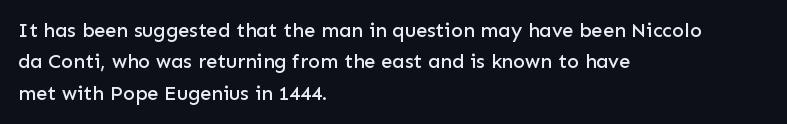
Compared with a centered layout, this one pins lines to the left instead. The space beneath each line is pristine and unruled. The passage shown stacks its lines at a standard gap. Do the letters lean? They stand straight. Spacing between characters is what you'd get straight out of the box.
